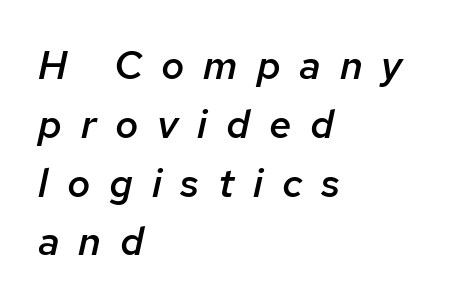
Q: Is the text bold? A: Semi-bold.
Q: Is the text italic (slanted)? A: Yes, it leans right by about 12 degrees.
Q: Is the text underlined? A: No.
Q: How is the paragraph aligned? A: Left-aligned.
Q: Is the spacing between letters normal or unusually wide? A: Unusually wide.
Q: Is the spacing between lines tight, normal or loose? A: Normal.
Q: Width (condensed, normal, or wide)? A: Normal.
Q: Stroke contrast? A: Low.
Q: x-height? A: Medium.
Q: Monospaced? A: No.
